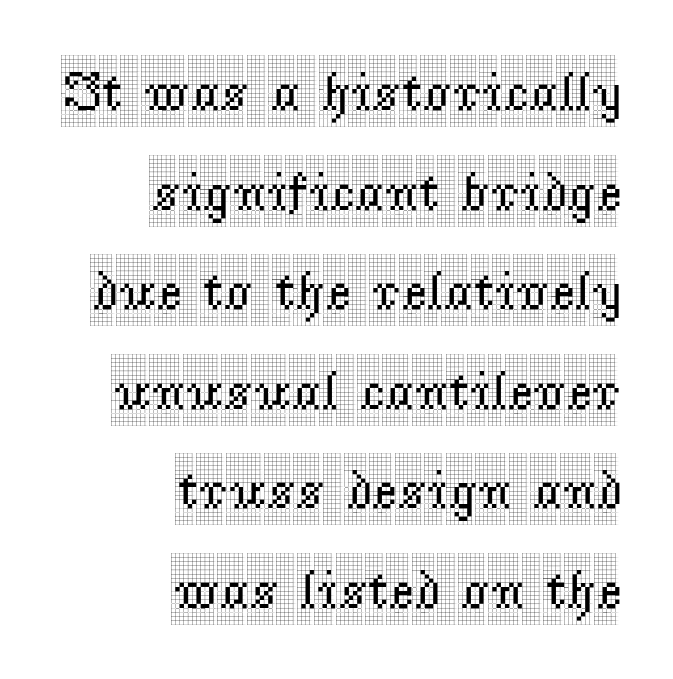
{"serif": "yes", "italic": "no", "width": "condensed", "x_height": "large", "monospaced": "no", "underline": "no", "align": "right", "line_spacing_ratio": 1.81, "letter_spacing": "normal", "letter_spacing_em": 0.0, "glyph_px": 55}
